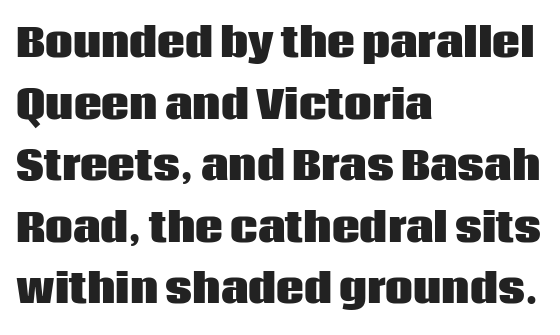
{"serif": "no", "italic": "no", "bold": "yes", "weight": "heavy", "width": "normal", "stroke_contrast": "low", "x_height": "large", "monospaced": "no", "underline": "no", "align": "left", "line_spacing": "normal", "line_spacing_ratio": 1.58, "letter_spacing": "normal", "letter_spacing_em": 0.0, "glyph_px": 39}
